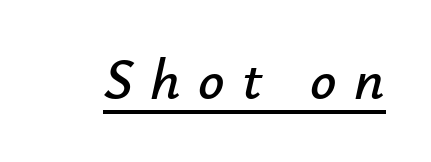
Q: Is the text italic (slanted)? A: Yes, it leans right by about 12 degrees.
Q: Is the text underlined? A: Yes.
Q: Is the spacing between letters normal or unusually wide? A: Unusually wide.
Q: Width (condensed, normal, or wide)? A: Normal.
Q: Stroke contrast? A: Low.
Q: x-height? A: Small.
Q: Monospaced? A: No.
